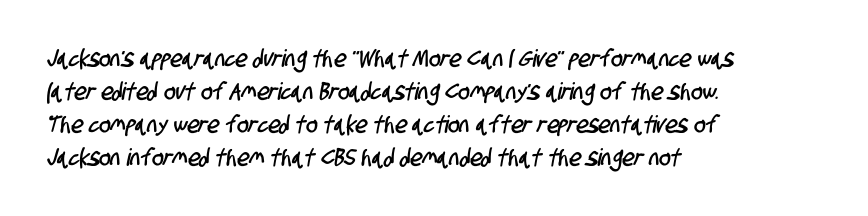
The image shows 24 px text type; set left-aligned, normal line spacing (1.37x), normal letter spacing, not underlined.
